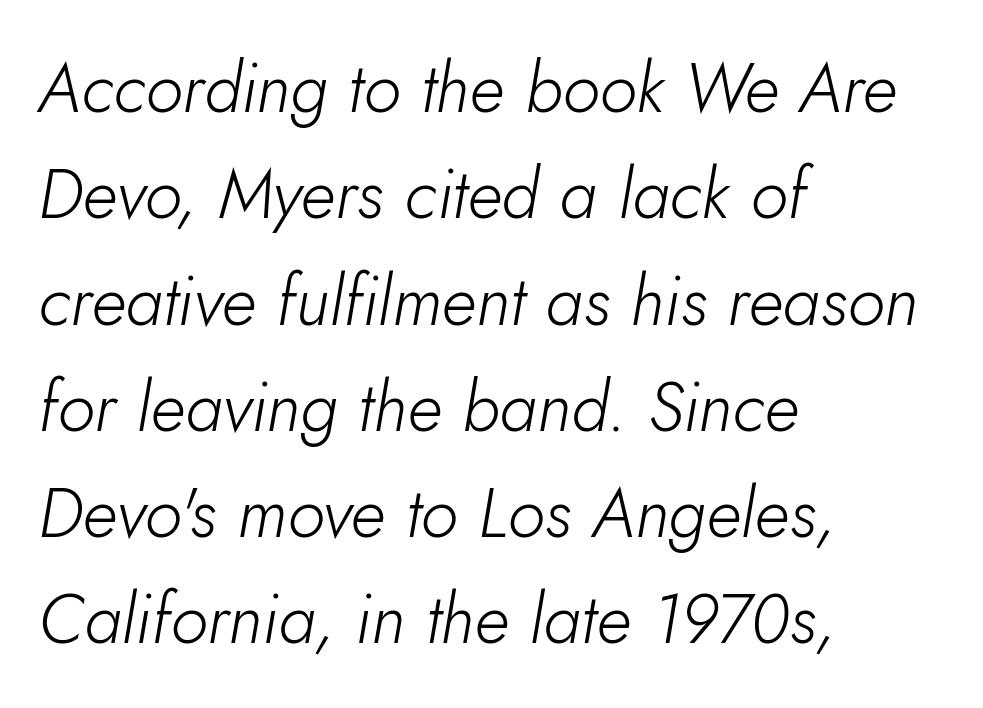
Q: Is the text bold? A: No.
Q: Is the text italic (slanted)? A: Yes, it leans right by about 10 degrees.
Q: Is the text underlined? A: No.
Q: How is the paragraph aligned? A: Left-aligned.
Q: Is the spacing between letters normal or unusually wide? A: Normal.
Q: Is the spacing between lines tight, normal or loose? A: Normal.
Q: Width (condensed, normal, or wide)? A: Normal.
Q: Stroke contrast? A: Low.
Q: x-height? A: Small.
Q: Monospaced? A: No.
